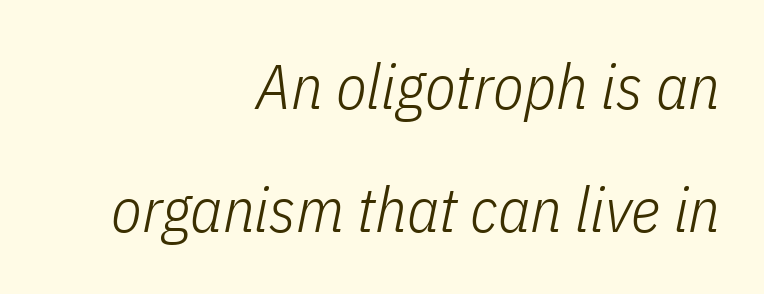
Q: Is the text bold? A: No.
Q: Is the text italic (slanted)? A: Yes, it leans right by about 11 degrees.
Q: Is the text underlined? A: No.
Q: How is the paragraph aligned? A: Right-aligned.
Q: Is the spacing between letters normal or unusually wide? A: Normal.
Q: Is the spacing between lines tight, normal or loose? A: Loose.
Q: Width (condensed, normal, or wide)? A: Condensed.
Q: Stroke contrast? A: Low.
Q: x-height? A: Medium.
Q: Monospaced? A: No.
